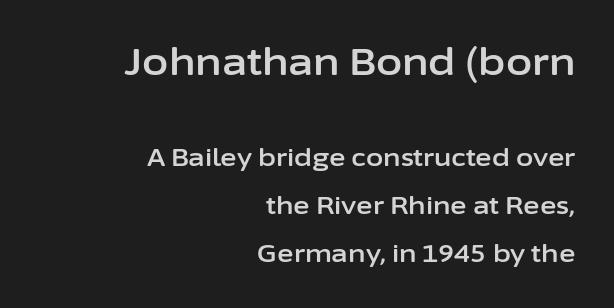
Q: Is the text italic (slanted)? A: No, it is upright.
Q: Is the typeface a serif or a sans-serif typeface? A: Sans-serif.
Q: Is the text underlined? A: No.
Q: How is the paragraph aligned? A: Right-aligned.
Q: Is the spacing between letters normal or unusually wide? A: Normal.
Q: Is the spacing between lines tight, normal or loose? A: Loose.
Q: Which block of text is set in a larger size, the first (top) or the second (bottom)? A: The first (top) one.
Q: Width (condensed, normal, or wide)? A: Normal.
Q: Stroke contrast? A: Low.
Q: x-height? A: Medium.
Q: Monospaced? A: No.
